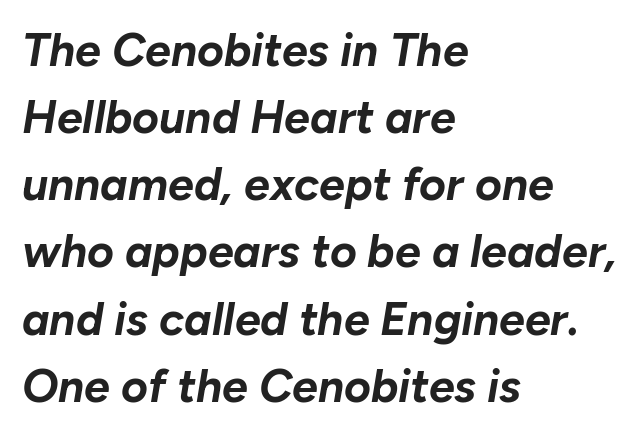
The image shows 46 px bold type, italic (leaning right); set left-aligned, normal line spacing (1.46x), normal letter spacing, not underlined; low stroke contrast and a medium x-height.
